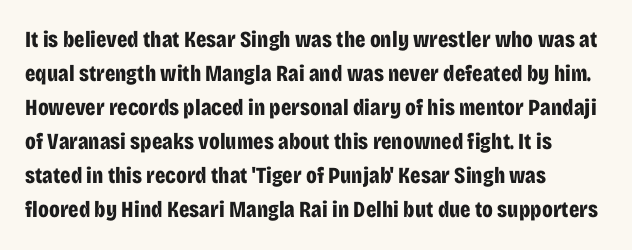
The image shows 23 px bold type, upright; set left-aligned, normal line spacing (1.48x), normal letter spacing, not underlined.
